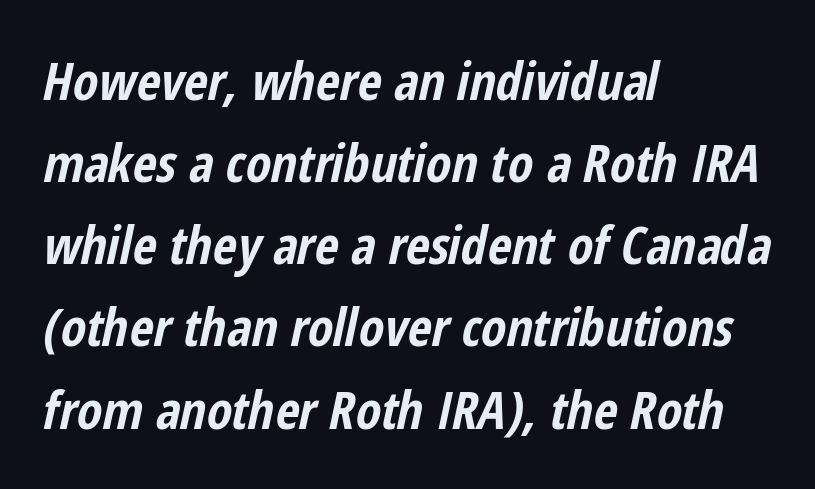
Q: Is the text bold? A: Yes.
Q: Is the text italic (slanted)? A: Yes, it leans right by about 12 degrees.
Q: Is the text underlined? A: No.
Q: How is the paragraph aligned? A: Left-aligned.
Q: Is the spacing between letters normal or unusually wide? A: Normal.
Q: Is the spacing between lines tight, normal or loose? A: Normal.
Q: Width (condensed, normal, or wide)? A: Condensed.
Q: Stroke contrast? A: Low.
Q: x-height? A: Medium.
Q: Monospaced? A: No.
